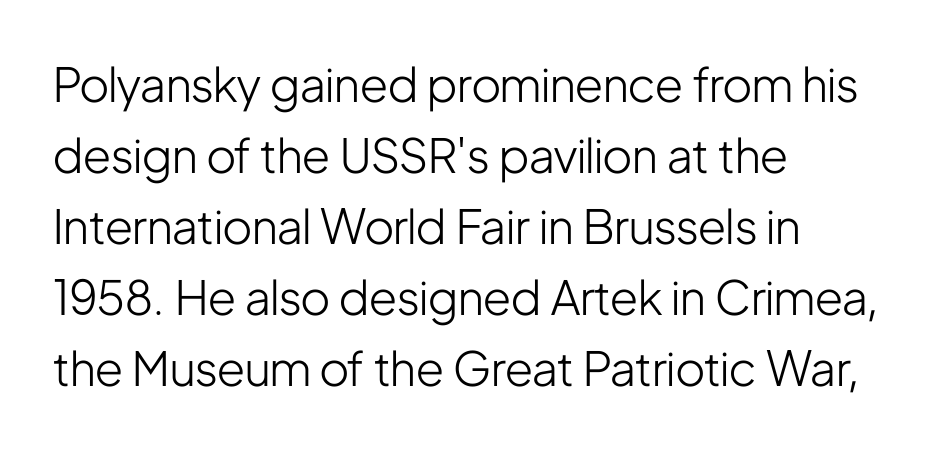
The image shows 47 px light, condensed sans-serif type, upright; set left-aligned, normal line spacing (1.51x), normal letter spacing, not underlined; low stroke contrast and a medium x-height.
